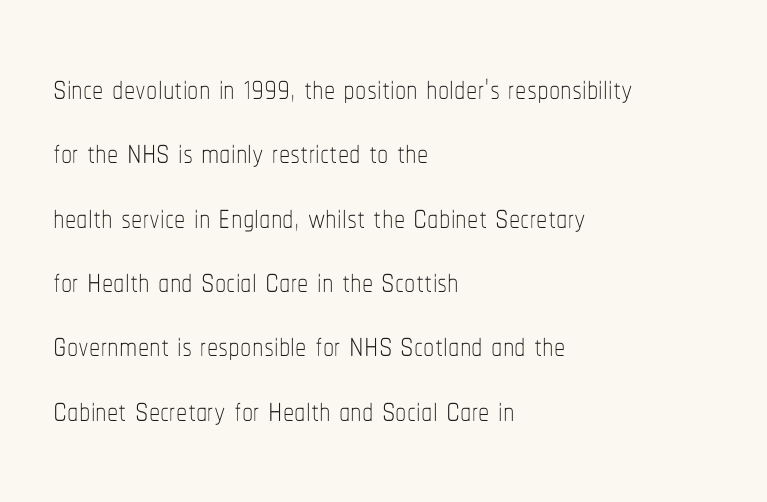
A classic flush-left, rag-right setting is used for this passage. Varying glyph widths throughout — classic text-font behaviour. No extra ink here — the face is not bold. Rendered with straight, roman letterforms. Caption: standard tracking, unaltered. A typesetter would call this leading conventional body-copy spacing.
